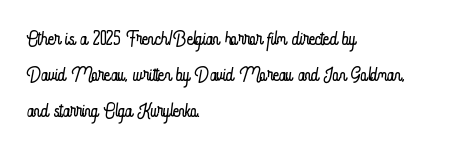
{"bold": "no", "underline": "no", "align": "left", "line_spacing": "normal", "line_spacing_ratio": 1.33, "letter_spacing": "normal", "letter_spacing_em": 0.0, "glyph_px": 27}
